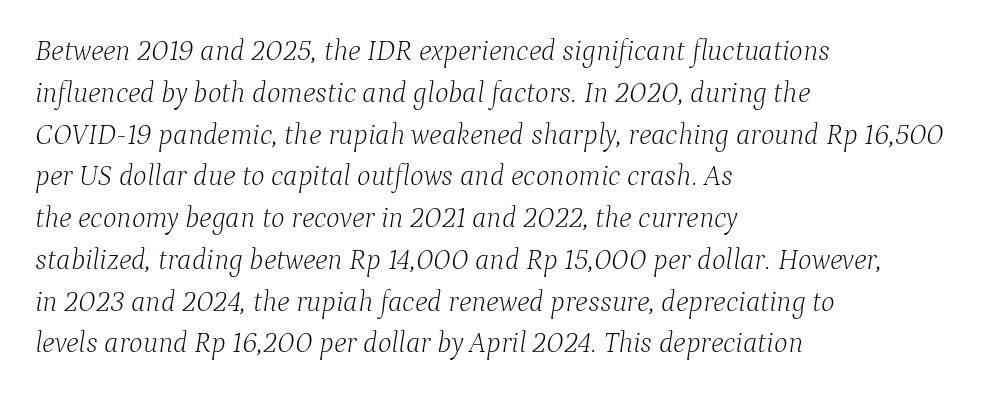
Leftover space on each line is placed entirely after the last word. The designer left line spacing at the default. Check the space under the baseline: it is left empty. The letters advance in unequal steps, a hallmark of proportional type. Observe the serifs anchoring each vertical stroke in this sample.
